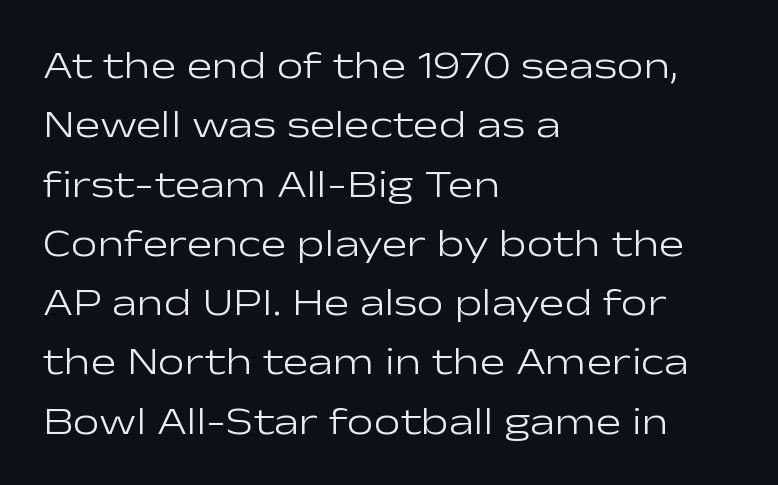
The string is rendered with underlining switched off. Does extra space separate the letters? No, they use regular spacing. Do the characters align in a grid? No, the font is proportional. Does the copy run flush right? No — it runs flush left. The letters carry no serifs — their stems end cleanly without finishing strokes.
